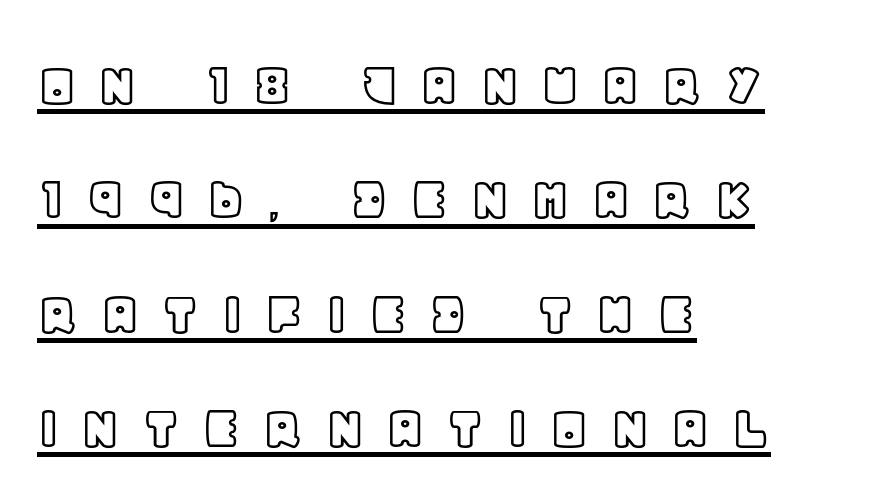
{"italic": "no", "width": "normal", "x_height": "large", "monospaced": "no", "underline": "yes", "align": "left", "line_spacing_ratio": 1.76, "letter_spacing": "wide", "letter_spacing_em": 0.31, "glyph_px": 65}
